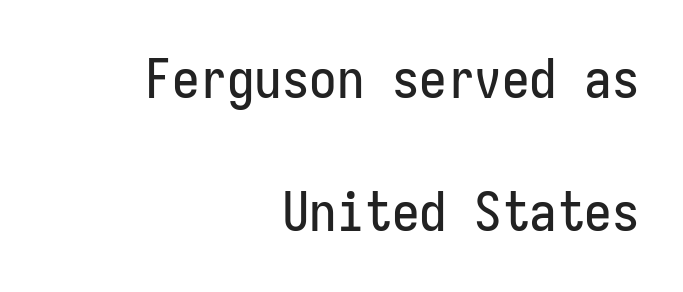
This rendering leaves character spacing at its baseline value. The glyphs are unaccompanied by any horizontal stroke below them. Fixed-width glyphs throughout — classic coding-font behaviour. Ordinary non-slanted type is in use. Casual observation: everything's shoved over to the right.
